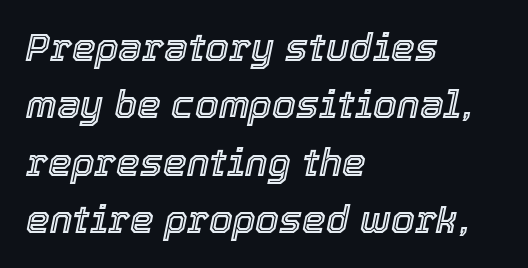
The image shows 38 px text type, italic (leaning right); set left-aligned, normal line spacing (1.51x), normal letter spacing, not underlined; a medium x-height.
